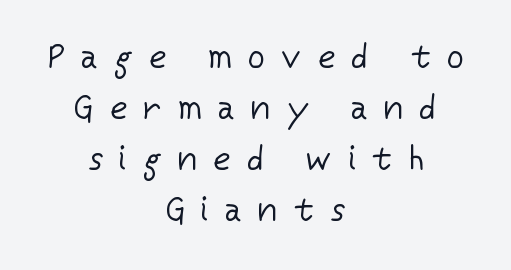
Q: Is the text bold? A: No.
Q: Is the text italic (slanted)? A: No, it is upright.
Q: Is the typeface a serif or a sans-serif typeface? A: Sans-serif.
Q: Is the text underlined? A: No.
Q: How is the paragraph aligned? A: Centered.
Q: Is the spacing between letters normal or unusually wide? A: Unusually wide.
Q: Is the spacing between lines tight, normal or loose? A: Normal.
Q: Width (condensed, normal, or wide)? A: Normal.
Q: Stroke contrast? A: Low.
Q: x-height? A: Medium.
Q: Monospaced? A: No.
